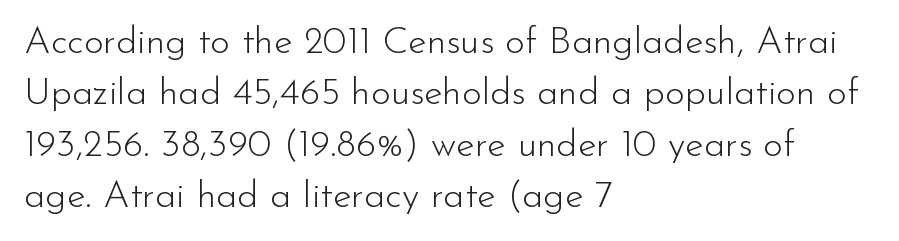
The image shows 38 px light sans-serif type, upright; set left-aligned, normal line spacing (1.35x), normal letter spacing, not underlined; low stroke contrast and a small x-height.
